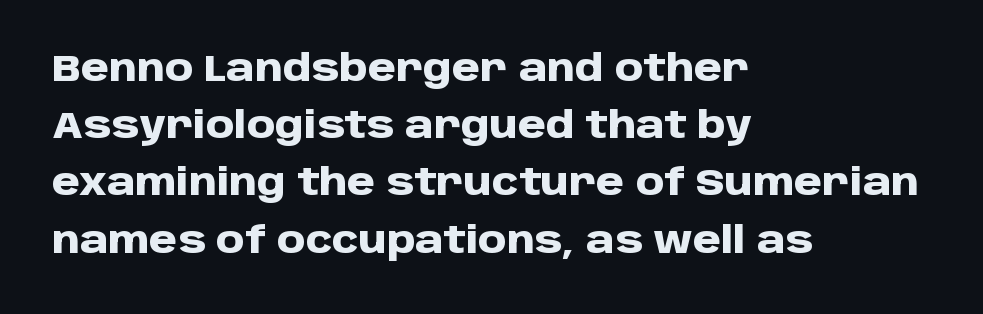
The image shows 36 px heavy sans-serif type, upright; set left-aligned, normal line spacing (1.59x), normal letter spacing, not underlined; low stroke contrast and a large x-height.
